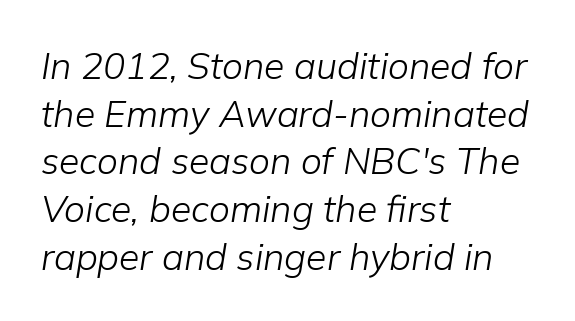
The letterforms sit shoulder to shoulder at normal distance. A typesetter would call this proportional, since set widths differ per character. Ink coverage per letter is moderate at most. Casual observation: everything's shoved over to the left. The whole block is typeset with a tilt.
